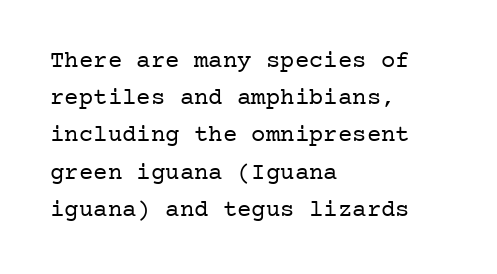
Ordinary non-slanted type is in use. This sample uses plain, unmodified letter spacing. Has an underline been added? It has not. The designer left line spacing at the default. The cut favours lightness, reaching ordinary text weight at its darkest. Layout note: lines flush left.
